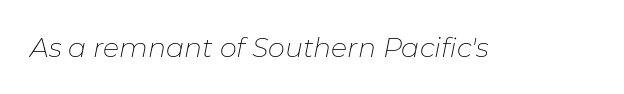
{"italic": "yes", "lean": "right", "slant_degrees": 11, "bold": "no", "underline": "no", "letter_spacing": "normal", "letter_spacing_em": 0.0, "glyph_px": 27}
